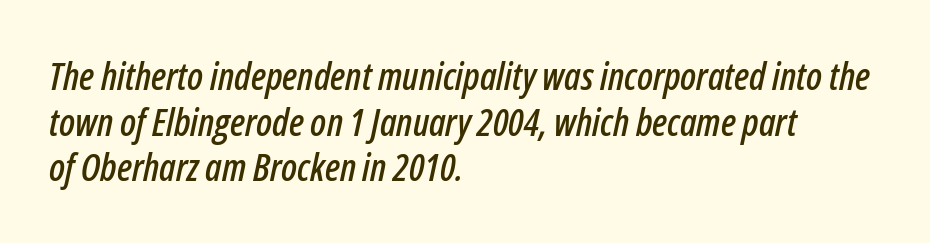
The image shows 38 px condensed type, italic (leaning right); set left-aligned, line spacing 1.2x, normal letter spacing, not underlined; low stroke contrast and a medium x-height.
